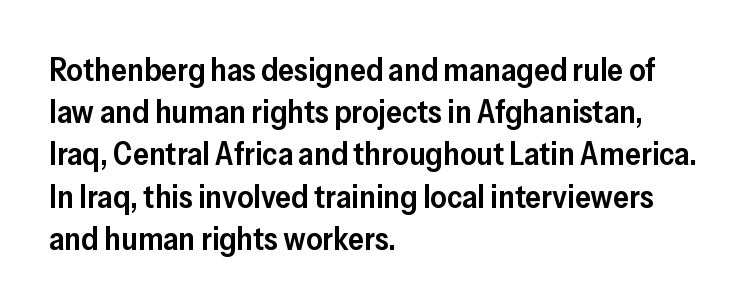
Q: Is the text bold? A: Semi-bold.
Q: Is the text italic (slanted)? A: No, it is upright.
Q: Is the typeface a serif or a sans-serif typeface? A: Sans-serif.
Q: Is the text underlined? A: No.
Q: How is the paragraph aligned? A: Left-aligned.
Q: Is the spacing between letters normal or unusually wide? A: Normal.
Q: Is the spacing between lines tight, normal or loose? A: Normal.
Q: Width (condensed, normal, or wide)? A: Normal.
Q: Stroke contrast? A: Low.
Q: x-height? A: Medium.
Q: Monospaced? A: No.
